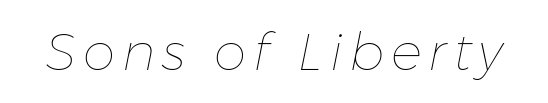
Q: Is the text bold? A: No.
Q: Is the text italic (slanted)? A: Yes, it leans right by about 11 degrees.
Q: Is the text underlined? A: No.
Q: Width (condensed, normal, or wide)? A: Normal.
Q: Stroke contrast? A: Low.
Q: x-height? A: Medium.
Q: Monospaced? A: No.
